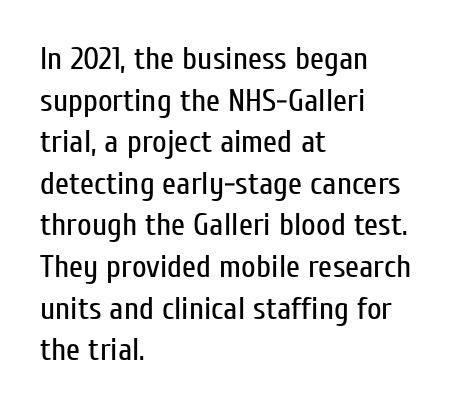
{"serif": "no", "italic": "no", "bold": "no", "weight": "regular", "width": "condensed", "stroke_contrast": "low", "x_height": "medium", "monospaced": "no", "underline": "no", "align": "left", "line_spacing": "normal", "line_spacing_ratio": 1.3, "letter_spacing": "normal", "letter_spacing_em": 0.0, "glyph_px": 32}
